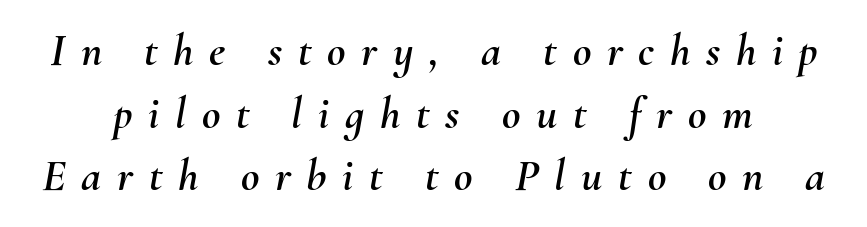
The image shows 45 px text type, italic (leaning right); set normal line spacing (1.39x), unusually wide letter spacing (+0.35 em), not underlined; medium stroke contrast and a small x-height.
